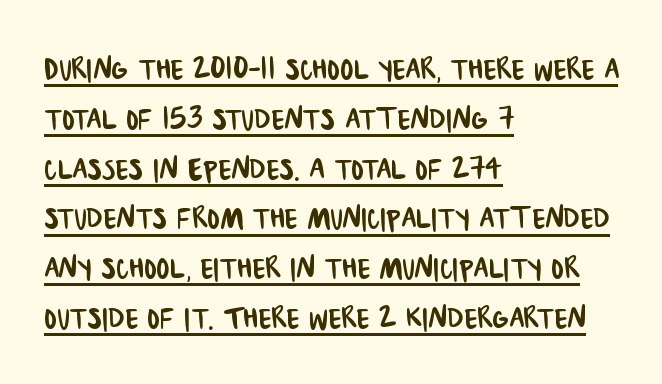
The type family on display is of the sans-serif kind. Each letter keeps its own natural width here, so spacing adapts to shape. In terms of leading, this rendering sits right in the middle. Is there an underline? Yes — a line sits under the letters. The letterforms sit shoulder to shoulder at normal distance.
